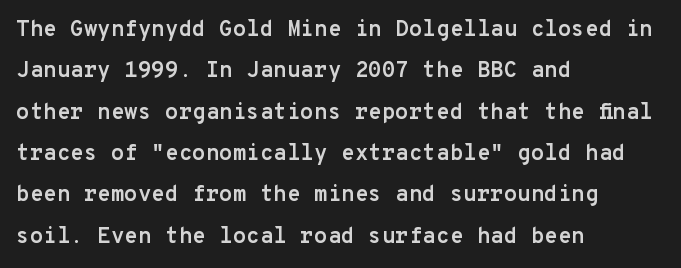
{"italic": "no", "bold": "yes", "underline": "no", "align": "left", "line_spacing_ratio": 1.88, "letter_spacing": "normal", "letter_spacing_em": 0.0, "glyph_px": 22}
